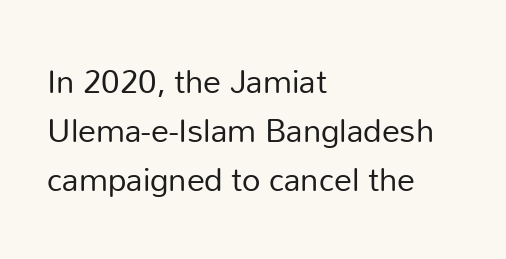
{"serif": "no", "italic": "no", "bold": "no", "weight": "regular", "width": "normal", "stroke_contrast": "low", "x_height": "medium", "monospaced": "no", "underline": "no", "align": "left", "line_spacing": "normal", "line_spacing_ratio": 1.36, "letter_spacing": "normal", "letter_spacing_em": 0.0, "glyph_px": 36}
